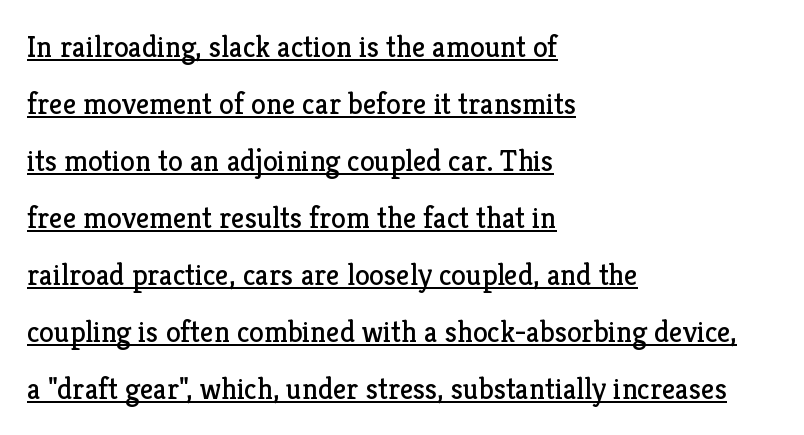
Q: Is the text bold? A: No.
Q: Is the text italic (slanted)? A: No, it is upright.
Q: Is the typeface a serif or a sans-serif typeface? A: Serif.
Q: Is the text underlined? A: Yes.
Q: How is the paragraph aligned? A: Left-aligned.
Q: Is the spacing between letters normal or unusually wide? A: Normal.
Q: Is the spacing between lines tight, normal or loose? A: Loose.
Q: Width (condensed, normal, or wide)? A: Normal.
Q: Stroke contrast? A: Low.
Q: x-height? A: Medium.
Q: Monospaced? A: No.
